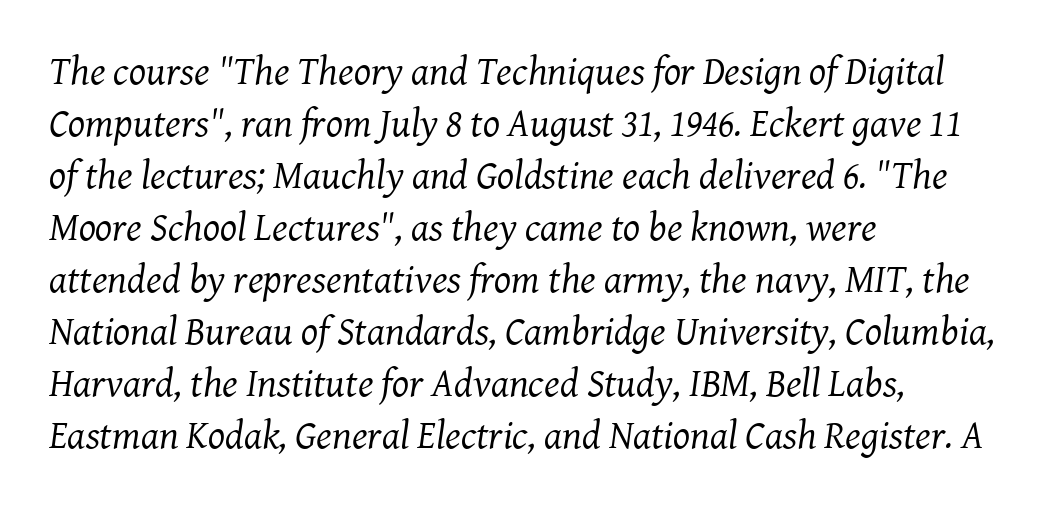
Q: Is the text bold? A: No.
Q: Is the text italic (slanted)? A: Yes, it leans right by about 8 degrees.
Q: Is the typeface a serif or a sans-serif typeface? A: Serif.
Q: Is the text underlined? A: No.
Q: How is the paragraph aligned? A: Left-aligned.
Q: Is the spacing between letters normal or unusually wide? A: Normal.
Q: Is the spacing between lines tight, normal or loose? A: Normal.
Q: Width (condensed, normal, or wide)? A: Normal.
Q: Stroke contrast? A: Medium.
Q: x-height? A: Medium.
Q: Monospaced? A: No.
